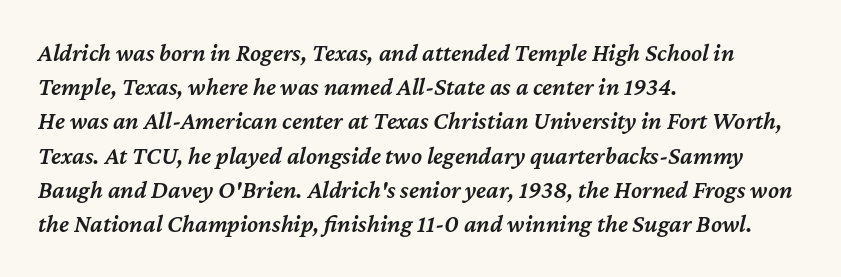
Q: Is the text bold? A: Semi-bold.
Q: Is the text italic (slanted)? A: Yes, it leans right by about 12 degrees.
Q: Is the text underlined? A: No.
Q: How is the paragraph aligned? A: Left-aligned.
Q: Is the spacing between letters normal or unusually wide? A: Normal.
Q: Is the spacing between lines tight, normal or loose? A: Normal.
